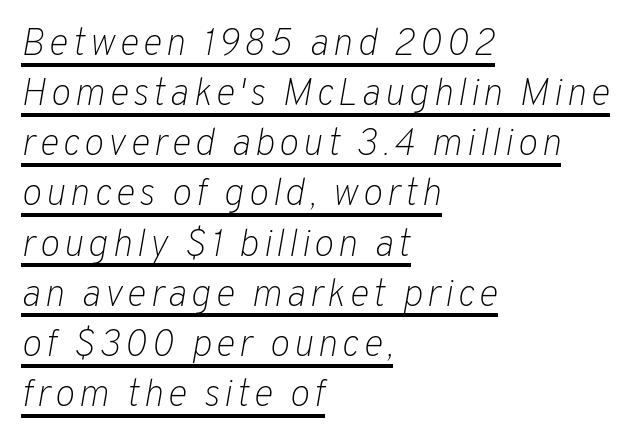
{"italic": "yes", "lean": "right", "slant_degrees": 10, "bold": "no", "weight": "light", "width": "normal", "stroke_contrast": "low", "x_height": "medium", "monospaced": "no", "underline": "yes", "align": "left", "line_spacing": "normal", "line_spacing_ratio": 1.32, "glyph_px": 38}
